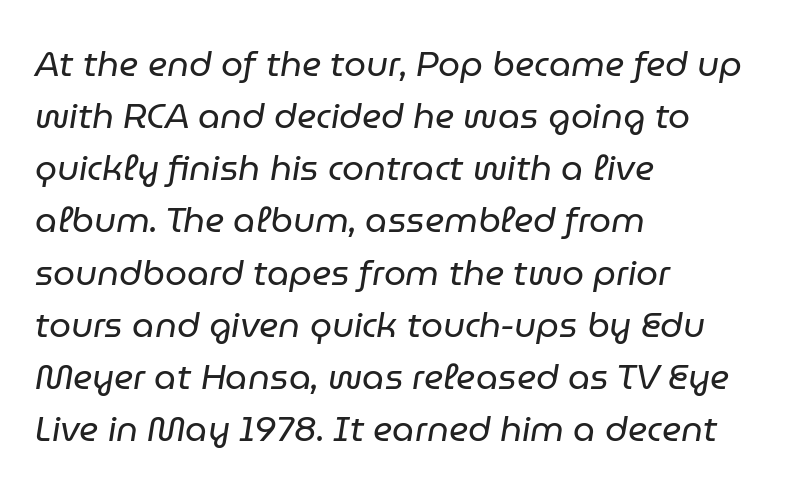
The image shows 35 px regular-weight type, italic (leaning right); set left-aligned, normal line spacing (1.49x), normal letter spacing, not underlined; low stroke contrast and a medium x-height.
